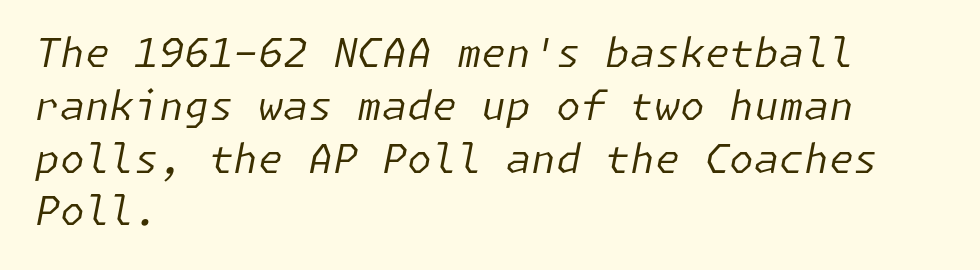
Q: Is the text bold? A: No.
Q: Is the text italic (slanted)? A: Yes, it leans right by about 11 degrees.
Q: Is the text underlined? A: No.
Q: How is the paragraph aligned? A: Left-aligned.
Q: Is the spacing between letters normal or unusually wide? A: Normal.
Q: Is the spacing between lines tight, normal or loose? A: Normal.
Q: Width (condensed, normal, or wide)? A: Normal.
Q: Stroke contrast? A: Low.
Q: x-height? A: Medium.
